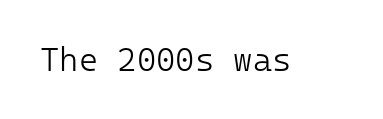
Every character sits straight up, as roman type does. Each stroke keeps to a modest, everyday thickness or less. The letterforms sit shoulder to shoulder at normal distance. Note the uniform advance width — an 'i' takes as much space as an 'm'. Descender tails drop into unmarked territory. Look at the bottom of the vertical strokes: they stop flat, with no serifs.
